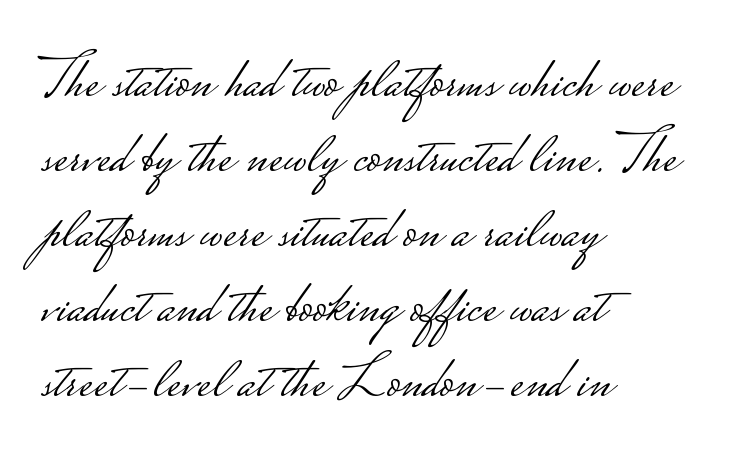
{"serif": "no", "bold": "no", "weight": "light", "width": "wide", "stroke_contrast": "low", "monospaced": "no", "underline": "no", "align": "left", "line_spacing": "normal", "line_spacing_ratio": 1.25, "letter_spacing": "normal", "letter_spacing_em": 0.0, "glyph_px": 60}
